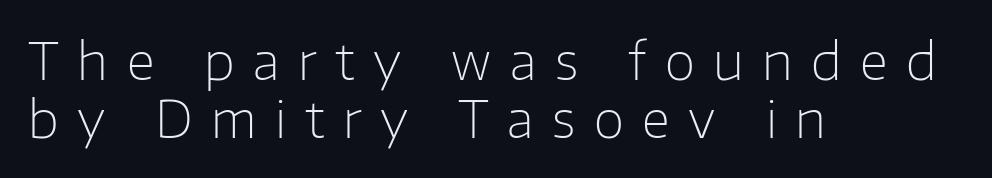
The image shows 50 px light sans-serif type, upright; set left-aligned, line spacing 1.17x, unusually wide letter spacing (+0.37 em), not underlined; low stroke contrast and a medium x-height.
